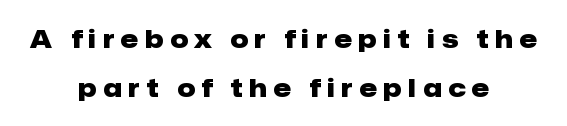
{"italic": "no", "bold": "yes", "underline": "no", "align": "center", "line_spacing": "loose", "line_spacing_ratio": 1.98, "letter_spacing": "wide", "letter_spacing_em": 0.27, "glyph_px": 25}
